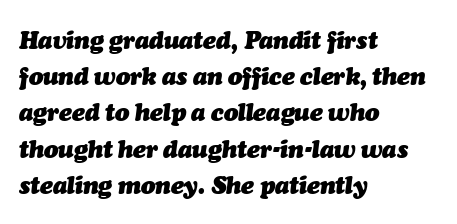
{"italic": "yes", "lean": "right", "slant_degrees": 7, "bold": "yes", "underline": "no", "align": "left", "line_spacing": "normal", "line_spacing_ratio": 1.51, "letter_spacing": "normal", "letter_spacing_em": 0.0, "glyph_px": 24}
